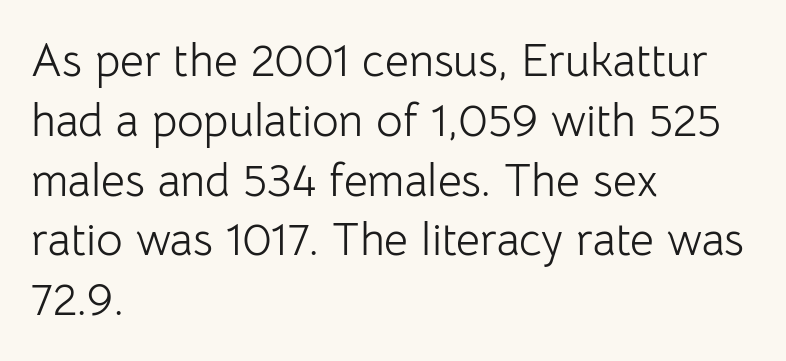
The image shows 46 px light sans-serif type, upright; set left-aligned, normal line spacing (1.3x), normal letter spacing, not underlined; low stroke contrast and a medium x-height.
